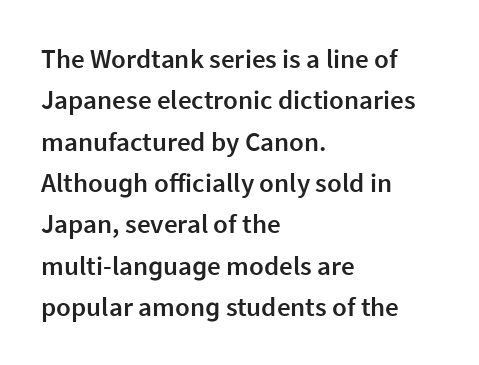
The image shows 27 px text type, upright; set left-aligned, normal line spacing (1.53x), normal letter spacing, not underlined.
